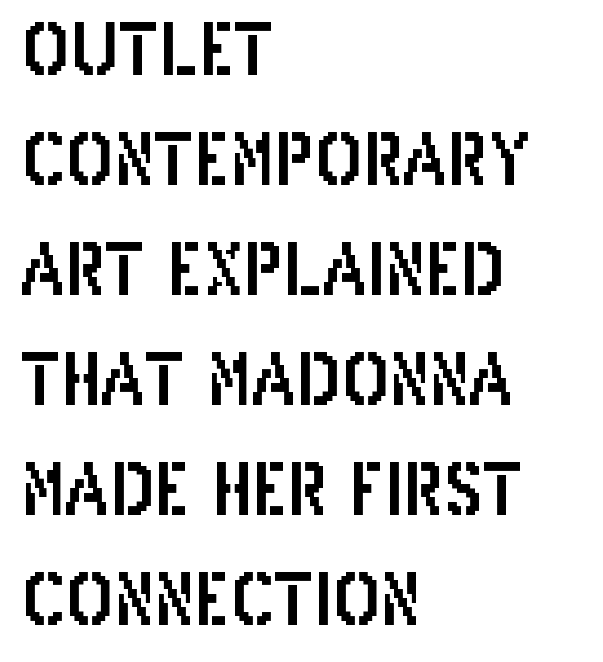
Q: Is the text italic (slanted)? A: No, it is upright.
Q: Is the typeface a serif or a sans-serif typeface? A: Sans-serif.
Q: Is the text underlined? A: No.
Q: How is the paragraph aligned? A: Left-aligned.
Q: Is the spacing between letters normal or unusually wide? A: Normal.
Q: Is the spacing between lines tight, normal or loose? A: Normal.
Q: Width (condensed, normal, or wide)? A: Condensed.
Q: Stroke contrast? A: Low.
Q: x-height? A: Large.
Q: Monospaced? A: No.
